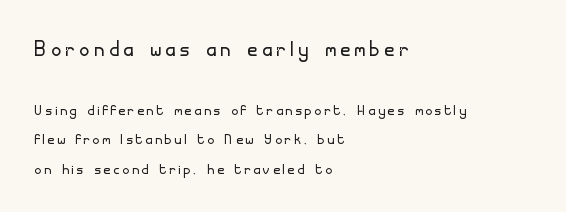
Does the bottom block carry the larger type? No, the top block does. A typesetter would mark this as roman, not italic. Is the block centered? No — it sits flush against the left margin. Whoever set this chose a conventional vertical rhythm. Is the type heavy? It reads as light-to-regular instead. Bare-footed words on every line.
